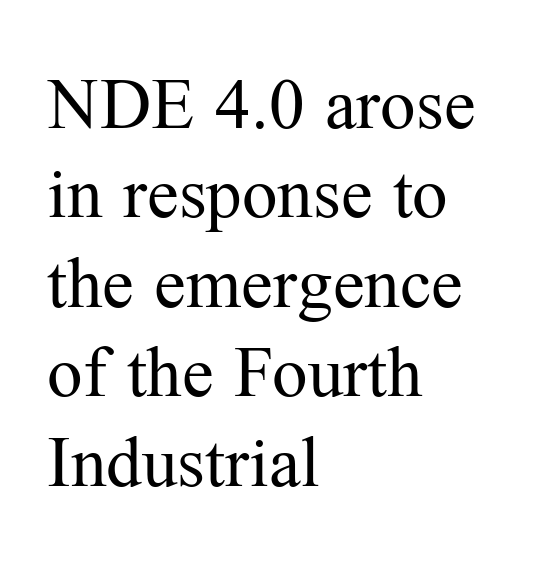
{"serif": "yes", "italic": "no", "bold": "no", "weight": "regular", "width": "normal", "stroke_contrast": "medium", "x_height": "medium", "monospaced": "no", "underline": "no", "align": "left", "line_spacing": "normal", "line_spacing_ratio": 1.26, "letter_spacing": "normal", "letter_spacing_em": 0.0, "glyph_px": 71}
